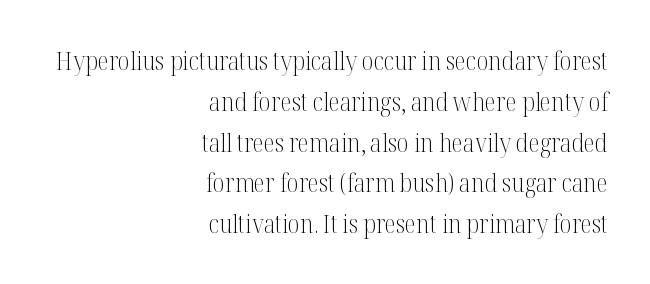
The image shows 26 px text type, upright; set right-aligned, normal line spacing (1.57x), normal letter spacing, not underlined.
